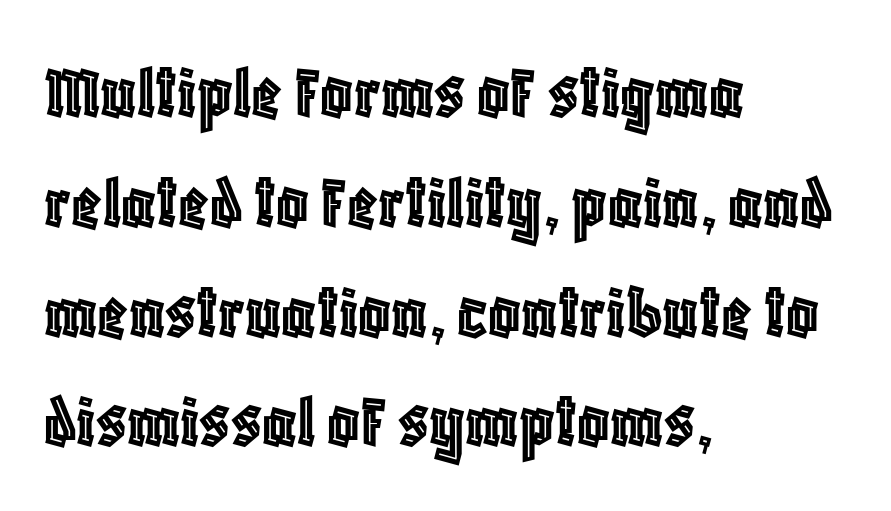
The image shows 79 px condensed type, upright; set left-aligned, normal line spacing (1.39x), normal letter spacing, not underlined; a large x-height.
